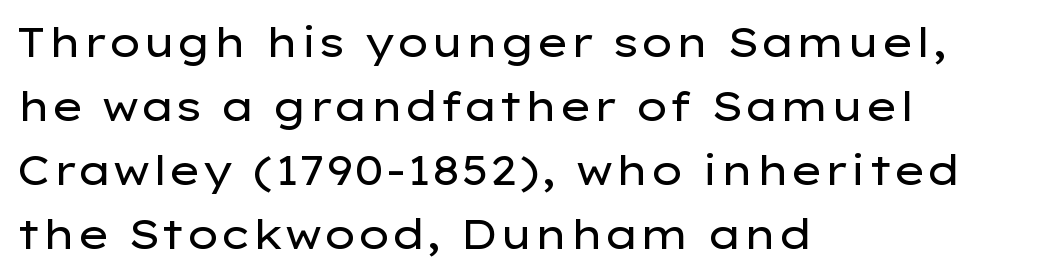
{"serif": "no", "italic": "no", "bold": "no", "weight": "regular", "width": "wide", "stroke_contrast": "low", "x_height": "medium", "monospaced": "no", "underline": "no", "align": "left", "line_spacing": "normal", "line_spacing_ratio": 1.56, "letter_spacing": "normal", "letter_spacing_em": 0.0, "glyph_px": 41}
